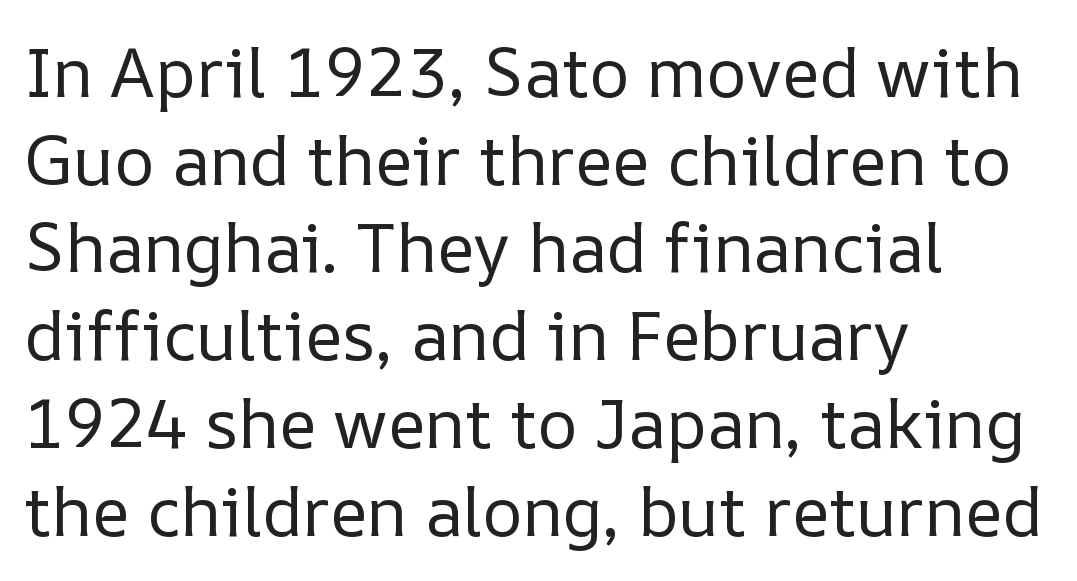
Q: Is the text bold? A: No.
Q: Is the text italic (slanted)? A: No, it is upright.
Q: Is the text underlined? A: No.
Q: How is the paragraph aligned? A: Left-aligned.
Q: Is the spacing between letters normal or unusually wide? A: Normal.
Q: Is the spacing between lines tight, normal or loose? A: Normal.
Q: Width (condensed, normal, or wide)? A: Normal.
Q: Stroke contrast? A: Low.
Q: x-height? A: Medium.
Q: Monospaced? A: No.
